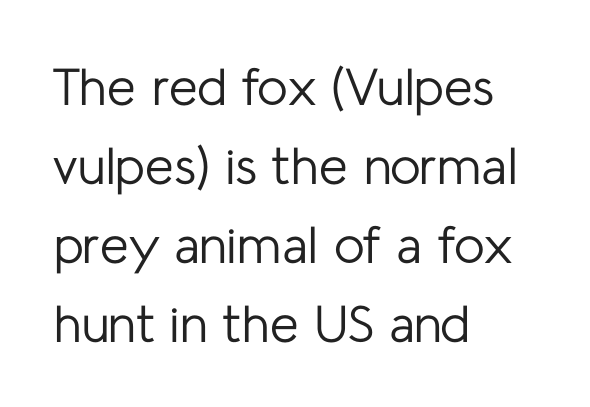
Q: Is the text bold? A: No.
Q: Is the text italic (slanted)? A: No, it is upright.
Q: Is the typeface a serif or a sans-serif typeface? A: Sans-serif.
Q: Is the text underlined? A: No.
Q: How is the paragraph aligned? A: Left-aligned.
Q: Is the spacing between letters normal or unusually wide? A: Normal.
Q: Is the spacing between lines tight, normal or loose? A: Normal.
Q: Width (condensed, normal, or wide)? A: Normal.
Q: Stroke contrast? A: Low.
Q: x-height? A: Medium.
Q: Monospaced? A: No.
